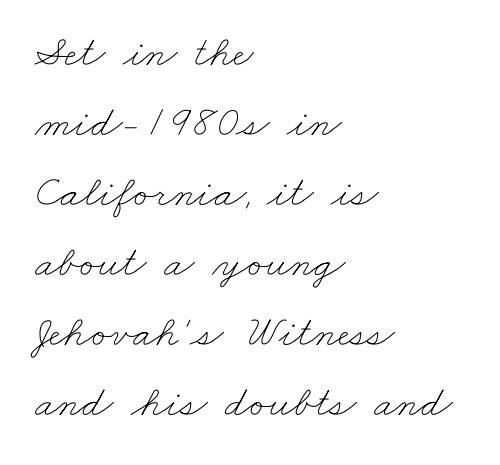
{"bold": "no", "weight": "thin", "width": "wide", "stroke_contrast": "low", "x_height": "small", "monospaced": "no", "underline": "no", "align": "left", "line_spacing": "normal", "line_spacing_ratio": 1.59, "letter_spacing": "normal", "letter_spacing_em": 0.0, "glyph_px": 44}
